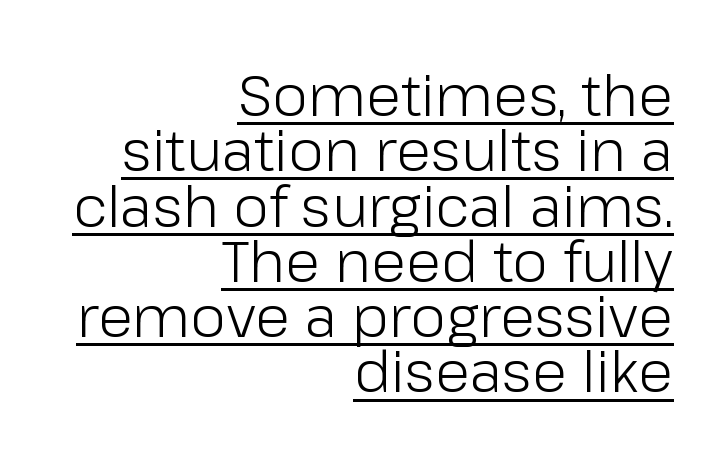
Stem width sits at or under what a default text font uses. Underlined type. The compositor pushed each line to the right boundary. The rendering uses natural spacing where letterforms have individual widths. Successive baselines arrive quickly, one right under another. Note: no serifs on the glyphs.
